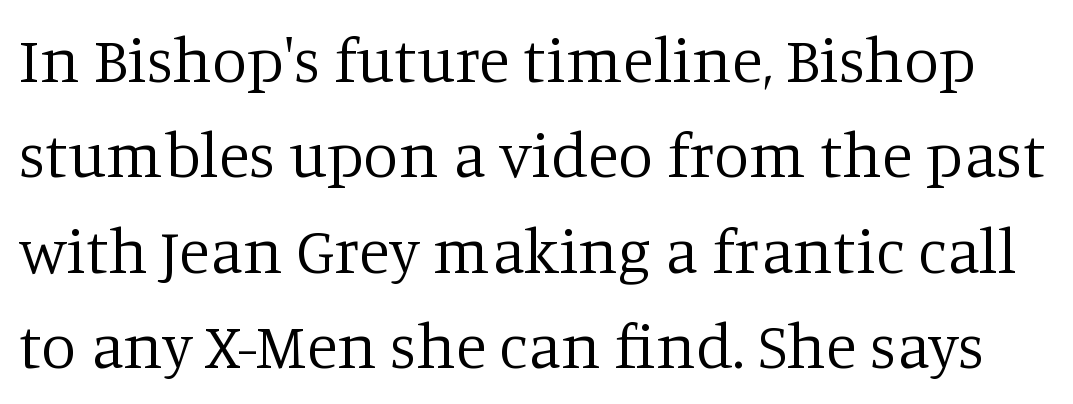
Q: Is the text bold? A: No.
Q: Is the text italic (slanted)? A: No, it is upright.
Q: Is the typeface a serif or a sans-serif typeface? A: Serif.
Q: Is the text underlined? A: No.
Q: Is the spacing between letters normal or unusually wide? A: Normal.
Q: Is the spacing between lines tight, normal or loose? A: Normal.
Q: Width (condensed, normal, or wide)? A: Normal.
Q: Stroke contrast? A: Low.
Q: x-height? A: Large.
Q: Monospaced? A: No.
